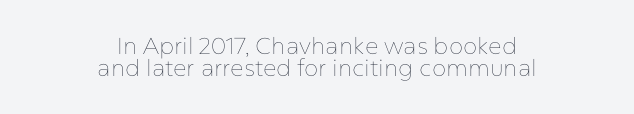
{"italic": "no", "bold": "no", "underline": "no", "align": "center", "line_spacing": "tight", "line_spacing_ratio": 0.96, "letter_spacing": "normal", "letter_spacing_em": 0.0, "glyph_px": 23}
